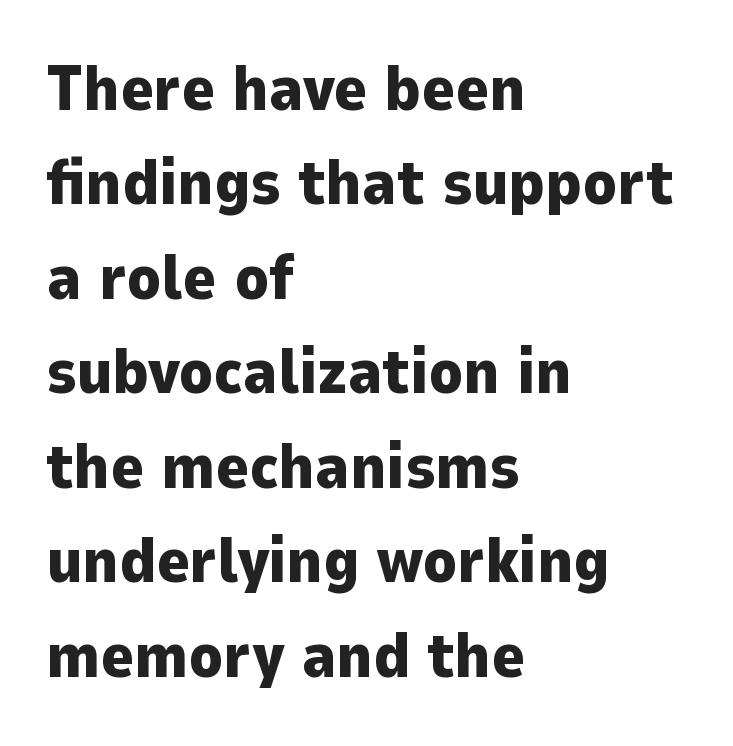
The image shows 63 px heavy sans-serif type, upright; set left-aligned, normal line spacing (1.5x), normal letter spacing, not underlined; low stroke contrast and a medium x-height.
